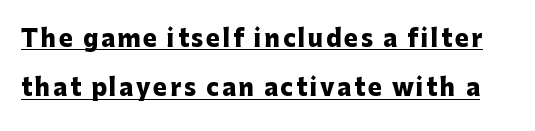
Q: Is the text bold? A: Yes.
Q: Is the text italic (slanted)? A: No, it is upright.
Q: Is the text underlined? A: Yes.
Q: Is the spacing between lines tight, normal or loose? A: Loose.
